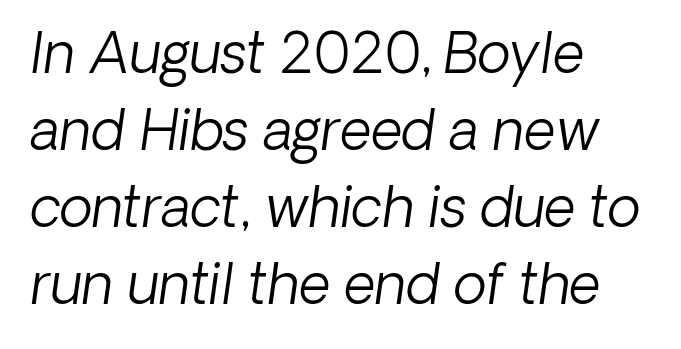
Q: Is the text bold? A: No.
Q: Is the text italic (slanted)? A: Yes, it leans right by about 8 degrees.
Q: Is the text underlined? A: No.
Q: How is the paragraph aligned? A: Left-aligned.
Q: Is the spacing between letters normal or unusually wide? A: Normal.
Q: Is the spacing between lines tight, normal or loose? A: Normal.
Q: Width (condensed, normal, or wide)? A: Normal.
Q: Stroke contrast? A: Low.
Q: x-height? A: Medium.
Q: Monospaced? A: No.
